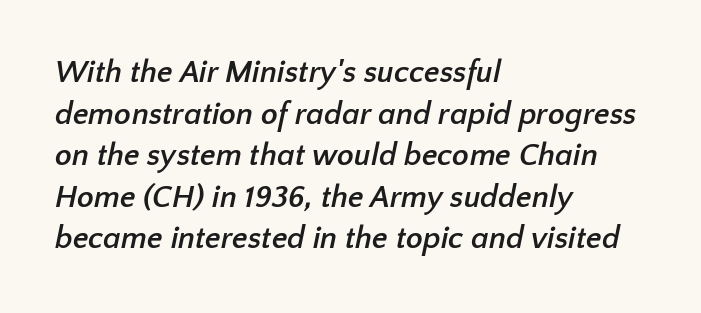
The designer left line spacing at the default. Does extra space separate the letters? No, they use regular spacing. Serifs: no, the terminals of the letterforms are clean. The ragged edge is on the right, which tells us the setting is flush left.
